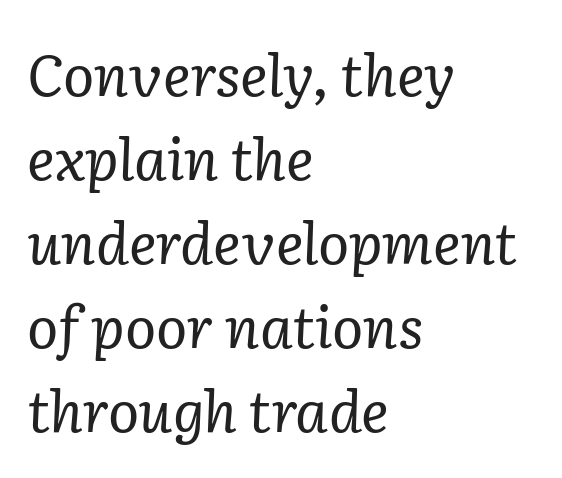
Rendered with sloped, italic letterforms. Bare-footed words on every line. Does extra space separate the letters? No, they use regular spacing. Is this a sans? No — the strokes have serifs. The font is comparable to plain body text, perhaps lighter.
